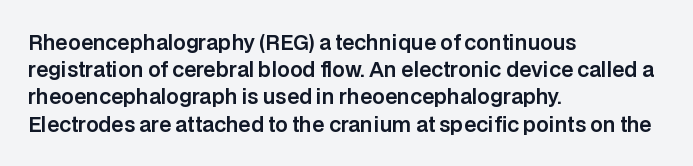
{"italic": "no", "underline": "no", "align": "left", "line_spacing": "normal", "line_spacing_ratio": 1.36, "letter_spacing": "normal", "letter_spacing_em": 0.0, "glyph_px": 20}
